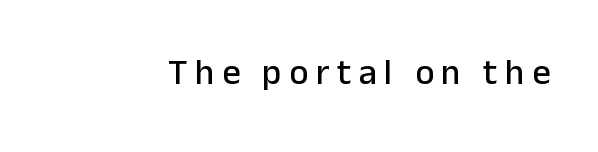
Q: Is the text italic (slanted)? A: No, it is upright.
Q: Is the typeface a serif or a sans-serif typeface? A: Sans-serif.
Q: Is the text underlined? A: No.
Q: Is the spacing between letters normal or unusually wide? A: Unusually wide.
Q: Width (condensed, normal, or wide)? A: Normal.
Q: Stroke contrast? A: Low.
Q: x-height? A: Medium.
Q: Monospaced? A: No.
